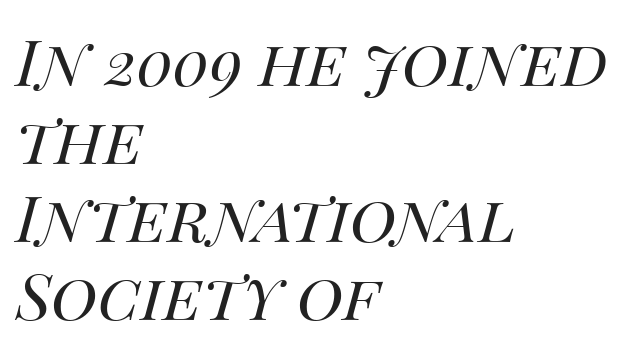
The image shows 64 px regular-weight type, italic (leaning right); set left-aligned, line spacing 1.22x, normal letter spacing, not underlined; medium stroke contrast and a large x-height.
